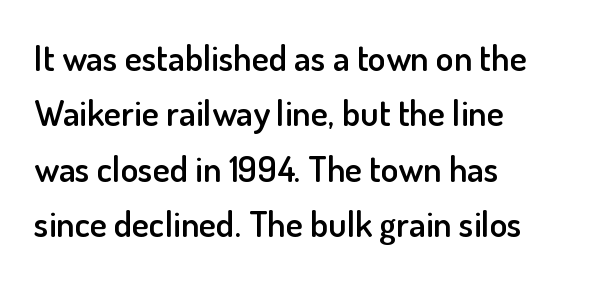
The image shows 36 px semibold sans-serif type, upright; set left-aligned, normal line spacing (1.54x), normal letter spacing, not underlined; low stroke contrast and a small x-height.
